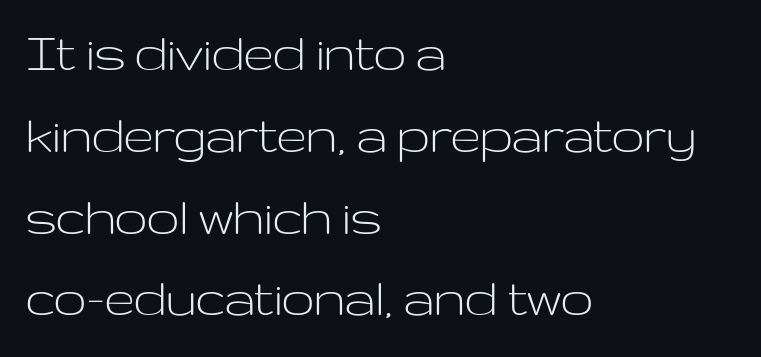
{"serif": "no", "italic": "no", "bold": "no", "weight": "light", "width": "wide", "stroke_contrast": "low", "x_height": "medium", "monospaced": "no", "underline": "no", "align": "left", "line_spacing": "normal", "line_spacing_ratio": 1.41, "letter_spacing": "normal", "letter_spacing_em": 0.0, "glyph_px": 58}
